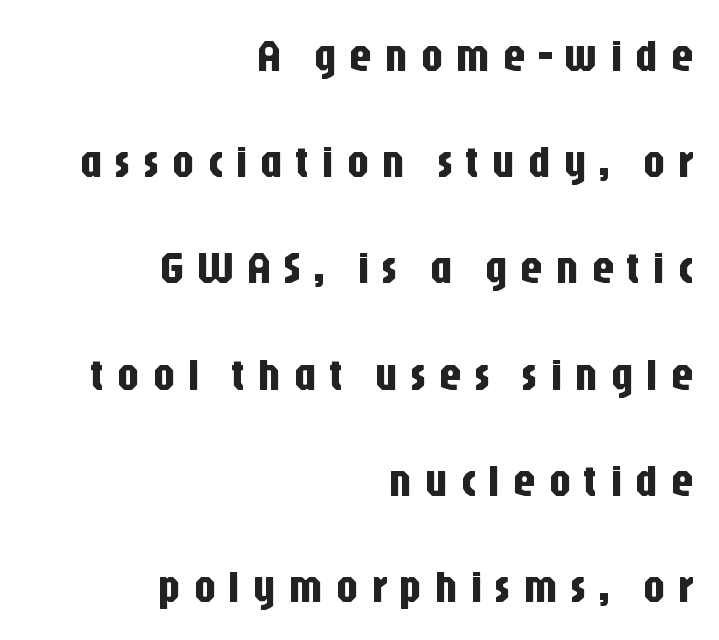
{"serif": "no", "italic": "no", "width": "condensed", "stroke_contrast": "low", "x_height": "large", "monospaced": "no", "underline": "no", "align": "right", "line_spacing": "loose", "line_spacing_ratio": 2.36, "letter_spacing": "wide", "letter_spacing_em": 0.27, "glyph_px": 45}
